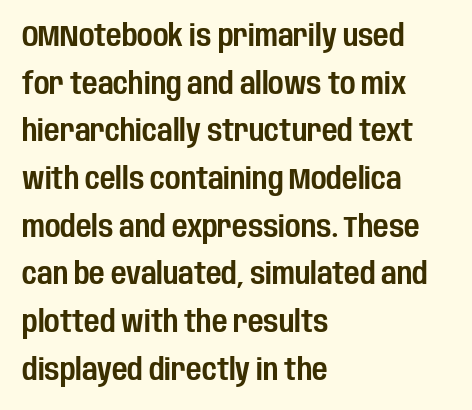
{"serif": "no", "italic": "no", "width": "condensed", "stroke_contrast": "low", "x_height": "large", "monospaced": "no", "underline": "no", "align": "left", "line_spacing": "normal", "line_spacing_ratio": 1.59, "letter_spacing": "normal", "letter_spacing_em": 0.0, "glyph_px": 30}
